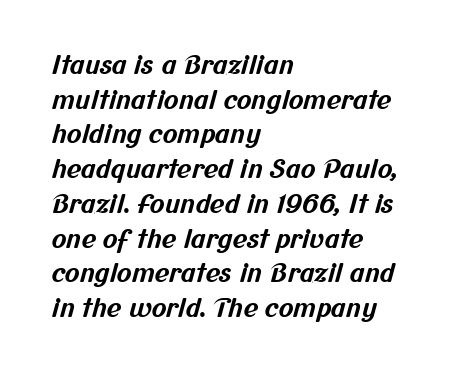
Caption: multi-line text, flush left, ragged right. Default kerning and tracking; the words read as compact shapes. Typographic density is high because the face is bold. Anything drawn beneath the words? Only blank space. The designer left line spacing at the default.
